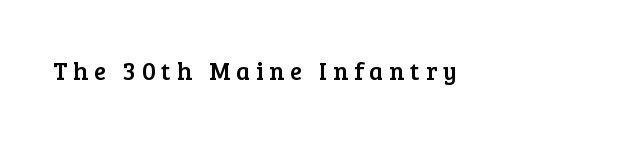
The image shows 25 px text type, upright; set unusually wide letter spacing (+0.24 em), not underlined.
